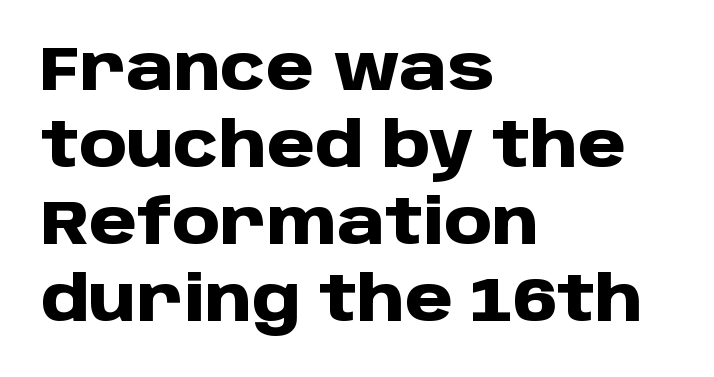
Q: Is the text bold? A: Yes.
Q: Is the text italic (slanted)? A: No, it is upright.
Q: Is the typeface a serif or a sans-serif typeface? A: Sans-serif.
Q: Is the text underlined? A: No.
Q: How is the paragraph aligned? A: Left-aligned.
Q: Is the spacing between letters normal or unusually wide? A: Normal.
Q: Is the spacing between lines tight, normal or loose? A: Normal.
Q: Width (condensed, normal, or wide)? A: Normal.
Q: Stroke contrast? A: Low.
Q: x-height? A: Large.
Q: Monospaced? A: No.
